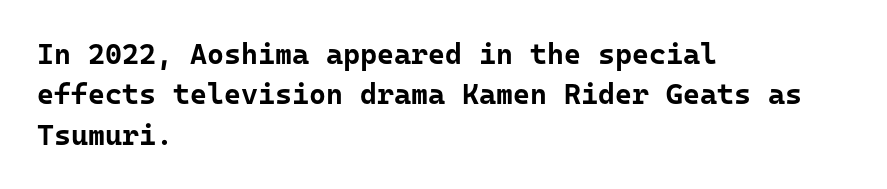
Q: Is the text bold? A: Yes.
Q: Is the text italic (slanted)? A: No, it is upright.
Q: Is the typeface a serif or a sans-serif typeface? A: Sans-serif.
Q: Is the text underlined? A: No.
Q: How is the paragraph aligned? A: Left-aligned.
Q: Is the spacing between letters normal or unusually wide? A: Normal.
Q: Is the spacing between lines tight, normal or loose? A: Normal.
Q: Width (condensed, normal, or wide)? A: Normal.
Q: Stroke contrast? A: Low.
Q: x-height? A: Medium.
Q: Monospaced? A: Yes.
